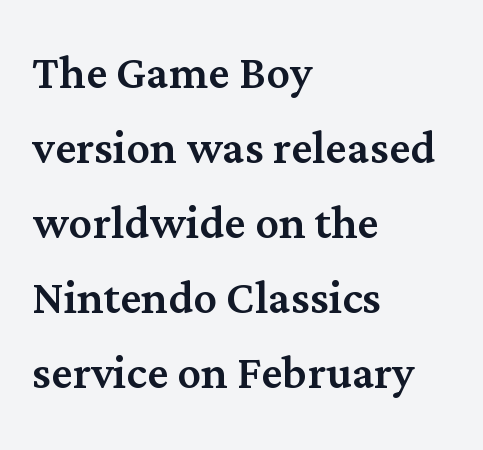
Descenders hang freely into open space. Interline gaps are of average width in this sample. A typesetter would mark this as roman, not italic. This rendering employs a face with finishing strokes, i.e., a serif. Caption: multi-line text, flush left, ragged right.
